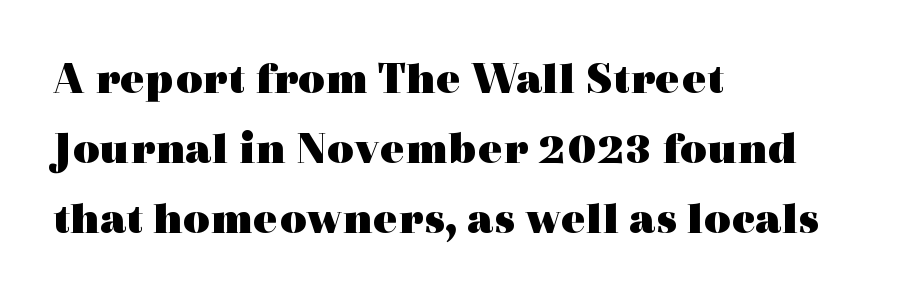
Q: Is the text bold? A: Yes.
Q: Is the text italic (slanted)? A: No, it is upright.
Q: Is the typeface a serif or a sans-serif typeface? A: Serif.
Q: Is the text underlined? A: No.
Q: How is the paragraph aligned? A: Left-aligned.
Q: Is the spacing between letters normal or unusually wide? A: Normal.
Q: Is the spacing between lines tight, normal or loose? A: Normal.
Q: Width (condensed, normal, or wide)? A: Wide.
Q: x-height? A: Medium.
Q: Monospaced? A: No.
